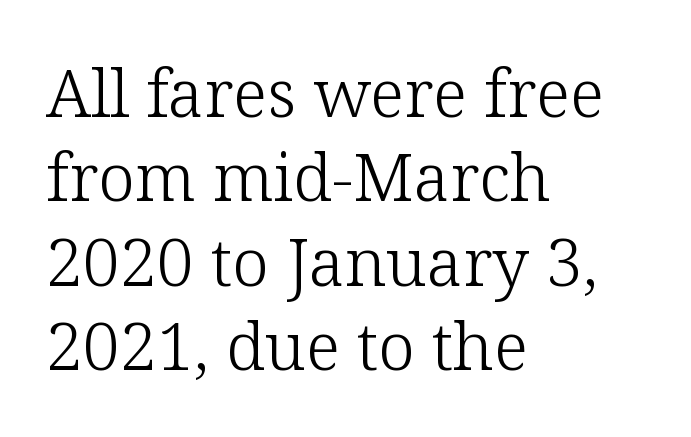
The image shows 66 px light serif type, upright; set left-aligned, normal line spacing (1.28x), normal letter spacing, not underlined; low stroke contrast and a medium x-height.
